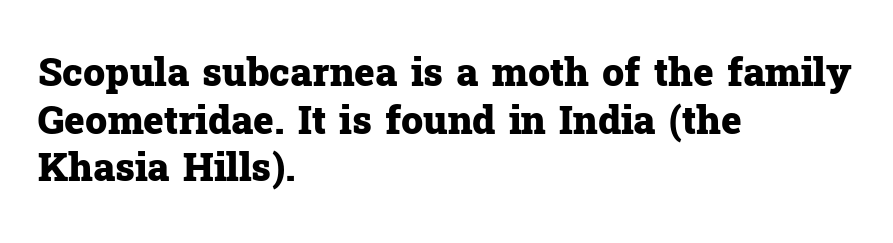
{"serif": "yes", "italic": "no", "bold": "yes", "weight": "heavy", "width": "normal", "stroke_contrast": "low", "x_height": "medium", "monospaced": "no", "underline": "no", "align": "left", "line_spacing_ratio": 1.22, "letter_spacing": "normal", "letter_spacing_em": 0.0, "glyph_px": 39}
